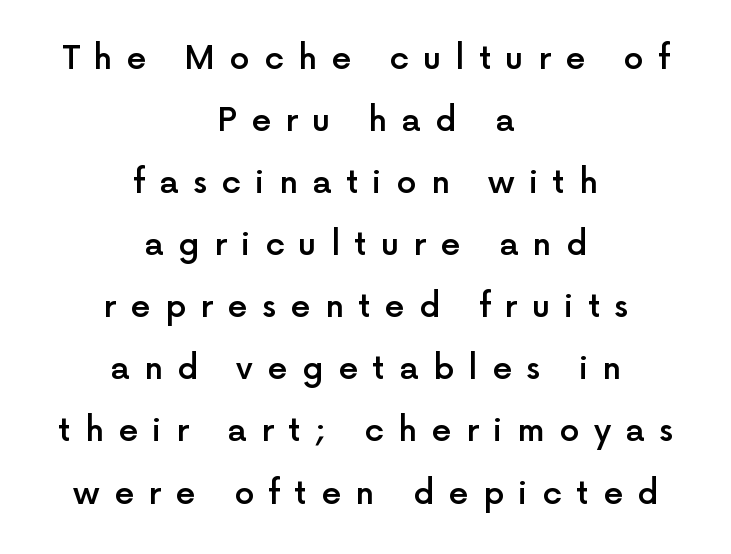
{"serif": "no", "italic": "no", "bold": "semi", "weight": "semibold", "width": "normal", "x_height": "medium", "monospaced": "no", "underline": "no", "align": "center", "line_spacing": "loose", "line_spacing_ratio": 1.94, "letter_spacing": "wide", "letter_spacing_em": 0.45, "glyph_px": 32}
